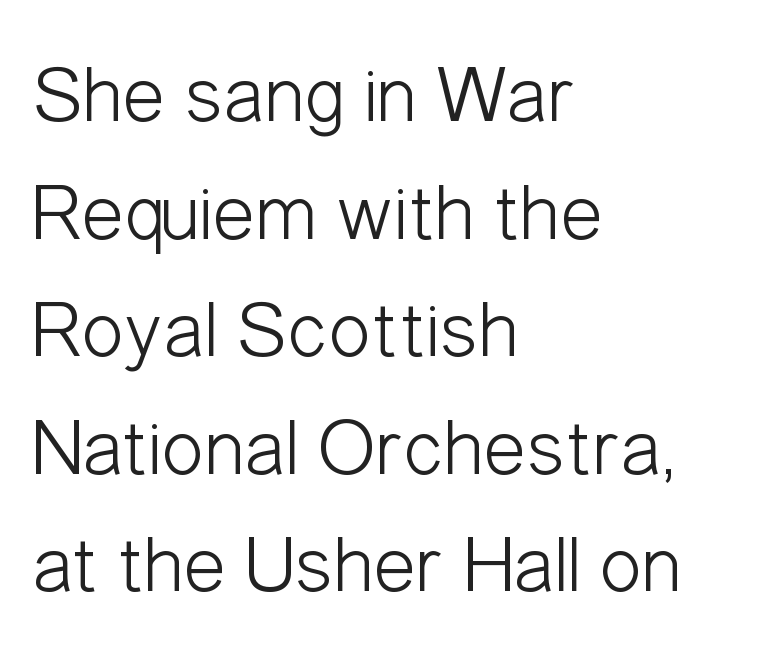
Look at the bottom of the vertical strokes: they stop flat, with no serifs. A normal amount of white space separates one row of letters from the next. This sample uses an upright cut, with every glyph sitting square on the baseline. Do the characters align in a grid? No, the font is proportional.
